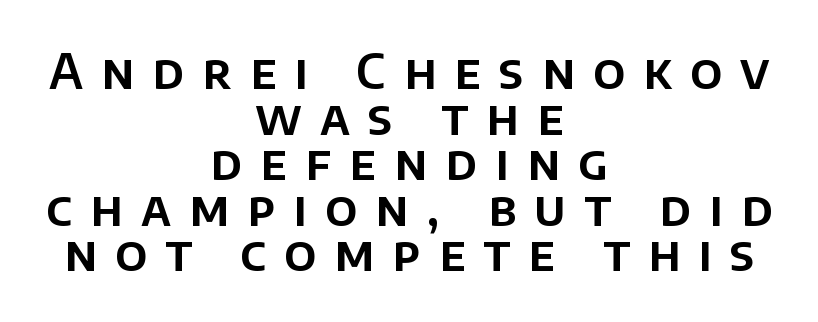
{"serif": "no", "italic": "no", "width": "normal", "stroke_contrast": "low", "x_height": "large", "monospaced": "no", "underline": "no", "align": "center", "line_spacing": "tight", "line_spacing_ratio": 0.95, "letter_spacing": "wide", "letter_spacing_em": 0.38, "glyph_px": 48}
